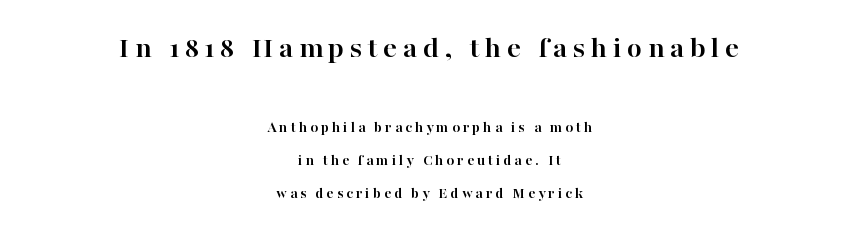
These two chunks differ in scale, with the top chunk taking the larger measure. The type sits square on the baseline with zero lean. Summary of vertical rhythm: relaxed, with wide interline spacing. The lines are quadded center.
